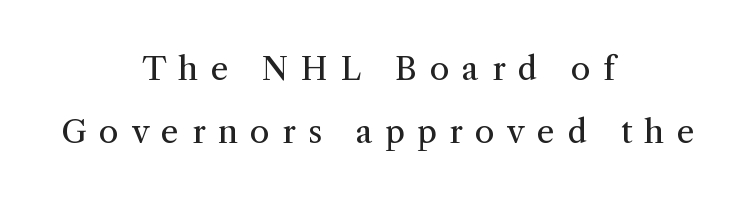
{"serif": "yes", "italic": "no", "bold": "no", "weight": "regular", "width": "normal", "stroke_contrast": "medium", "x_height": "medium", "monospaced": "no", "underline": "no", "align": "center", "line_spacing": "loose", "line_spacing_ratio": 1.97, "letter_spacing": "wide", "letter_spacing_em": 0.39, "glyph_px": 32}
